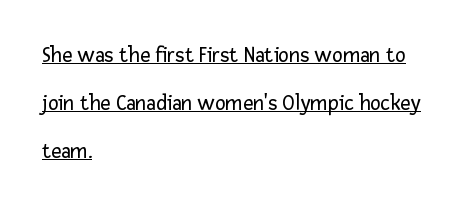
{"italic": "no", "bold": "no", "underline": "yes", "align": "left", "line_spacing": "loose", "line_spacing_ratio": 2.18, "letter_spacing": "normal", "letter_spacing_em": 0.0, "glyph_px": 22}
